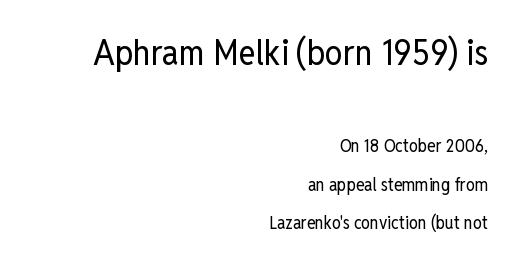
{"serif": "no", "italic": "no", "bold": "no", "weight": "regular", "width": "condensed", "stroke_contrast": "low", "x_height": "medium", "monospaced": "no", "underline": "no", "align": "right", "line_spacing": "loose", "line_spacing_ratio": 2.13, "letter_spacing": "normal", "letter_spacing_em": 0.0, "larger_block": "first", "size_ratio": 2.0, "glyph_px": 36}
